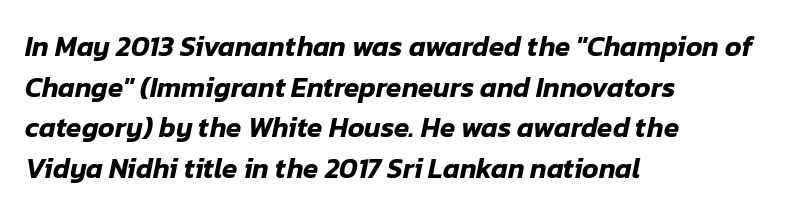
In terms of letterspacing, this is plain default setting. Nobody drew a line under any word here. These lines are rendered in a variable-pitch font. Yep, that's italic — everything's leaning. Leftover space on each line is placed entirely after the last word. The leading is moderate, giving the passage an even texture.
